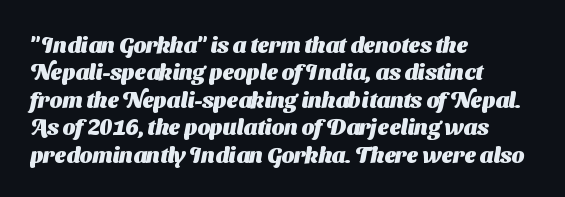
The image shows 22 px bold type; set left-aligned, normal line spacing (1.25x), normal letter spacing, not underlined.
